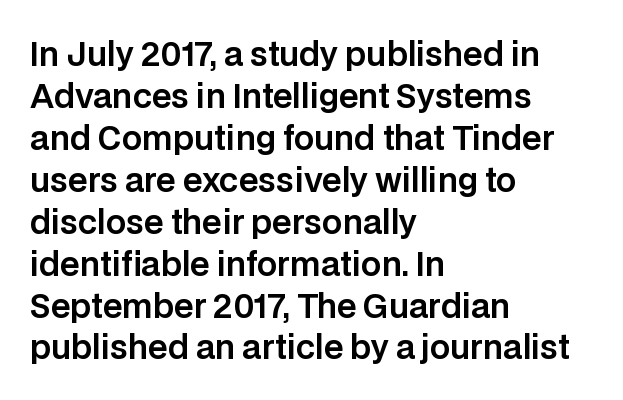
The image shows 32 px sans-serif type, upright; set left-aligned, normal line spacing (1.31x), normal letter spacing, not underlined; low stroke contrast and a large x-height.
